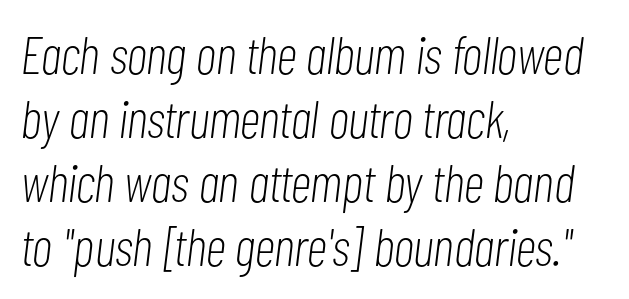
The image shows 53 px light, condensed type, italic (leaning right); set left-aligned, line spacing 1.21x, normal letter spacing, not underlined; low stroke contrast and a medium x-height.
